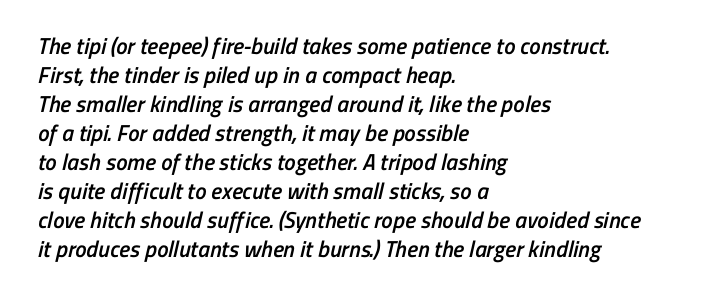
Typographic density is moderately raised because the face is semibold. Underline: absent. Words appear dense and cohesive because spacing is normal. Leading matches the norm, producing a regular column. All the whitespace from short lines collects on the right.
